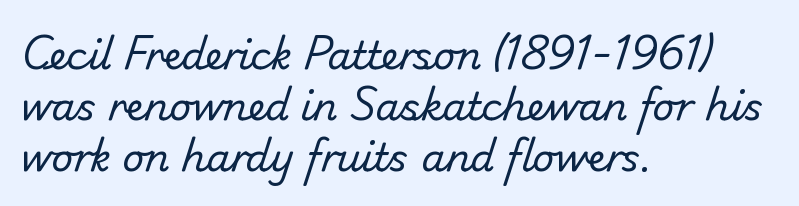
Q: Is the text bold? A: No.
Q: Is the typeface a serif or a sans-serif typeface? A: Sans-serif.
Q: Is the text underlined? A: No.
Q: How is the paragraph aligned? A: Left-aligned.
Q: Is the spacing between letters normal or unusually wide? A: Normal.
Q: Is the spacing between lines tight, normal or loose? A: Normal.
Q: Width (condensed, normal, or wide)? A: Normal.
Q: Stroke contrast? A: Low.
Q: x-height? A: Small.
Q: Monospaced? A: No.
